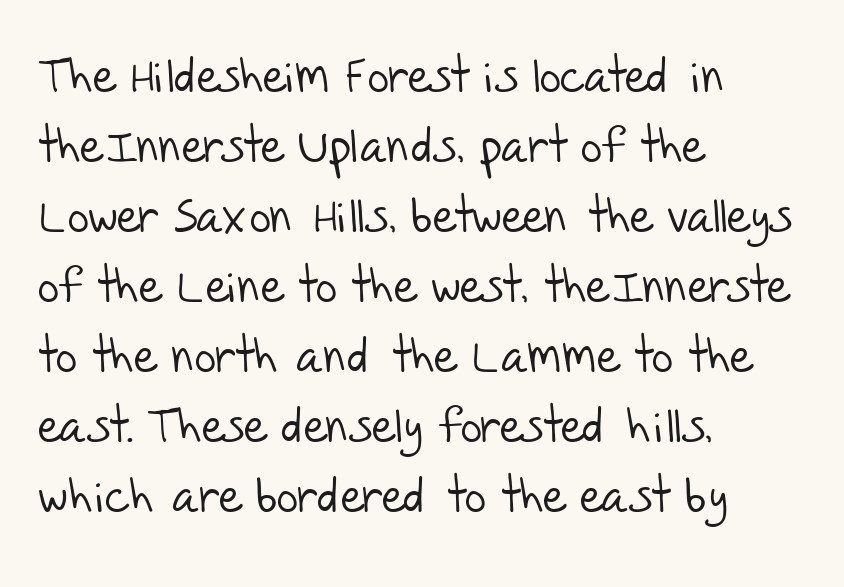
{"serif": "no", "bold": "no", "weight": "light", "width": "normal", "stroke_contrast": "low", "x_height": "large", "monospaced": "no", "underline": "no", "align": "left", "line_spacing": "normal", "line_spacing_ratio": 1.49, "letter_spacing": "normal", "letter_spacing_em": 0.0, "glyph_px": 47}
